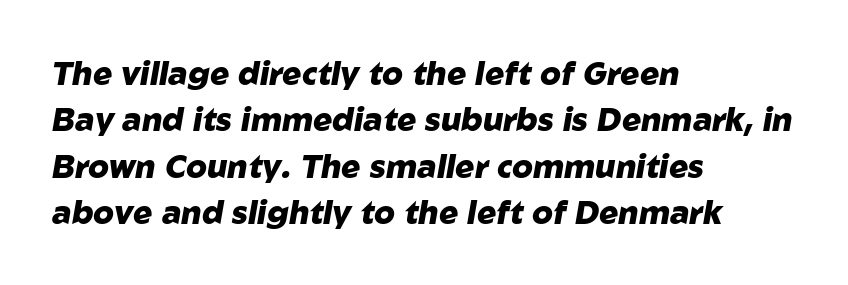
What's the leading like? Ordinary, nothing unusual. A typesetter would call this proportional, since set widths differ per character. These lines stack with their left ends in a neat column. Tracking value appears to be zero — textbook default spacing. The letters are slanted; this is an italic face.
